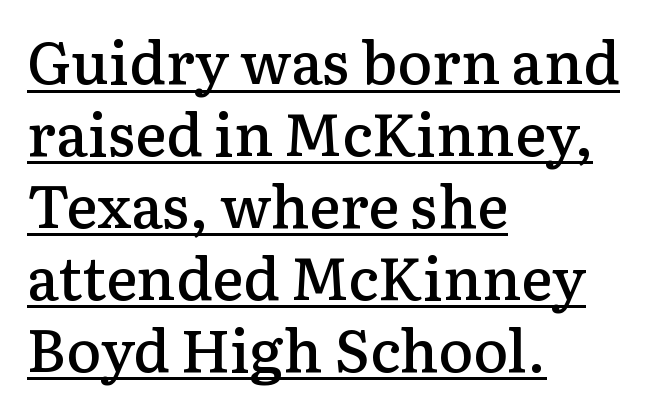
How heavy is the stroke? Medium-heavy — a semibold, shy of bold. The horizontal fit of the characters is conventional and even. This rendering uses left alignment, leaving the right contour irregular. Somebody hit Ctrl+U on this one — the words are underlined. A typesetter would call this proportional, since set widths differ per character.
